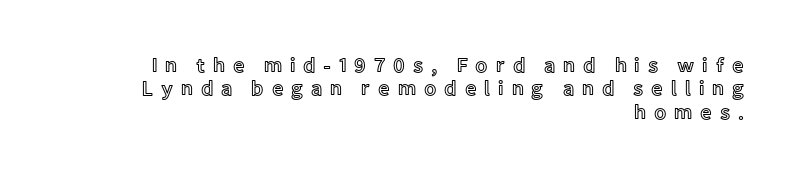
The image shows 20 px text type, upright; set right-aligned, line spacing 1.17x, unusually wide letter spacing (+0.39 em), not underlined.
